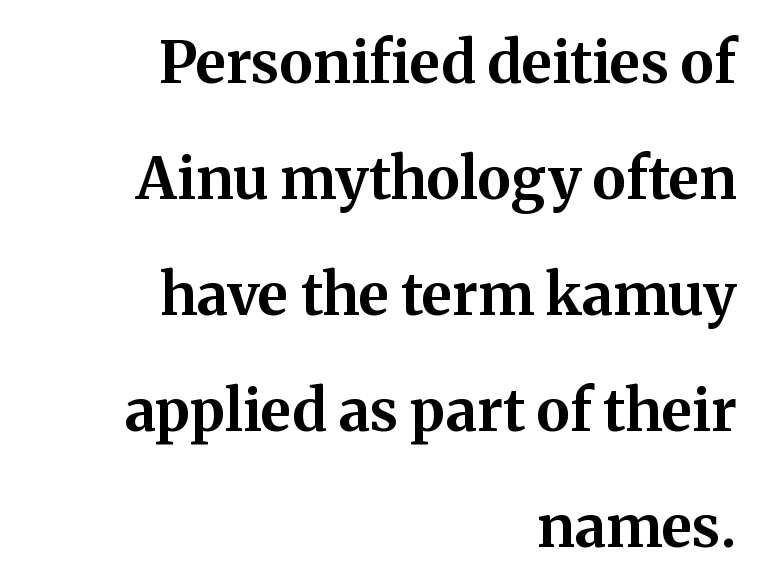
{"serif": "yes", "italic": "no", "bold": "yes", "weight": "bold", "width": "normal", "stroke_contrast": "medium", "x_height": "medium", "monospaced": "no", "underline": "no", "align": "right", "line_spacing": "loose", "line_spacing_ratio": 2.0, "letter_spacing": "normal", "letter_spacing_em": 0.0, "glyph_px": 58}
